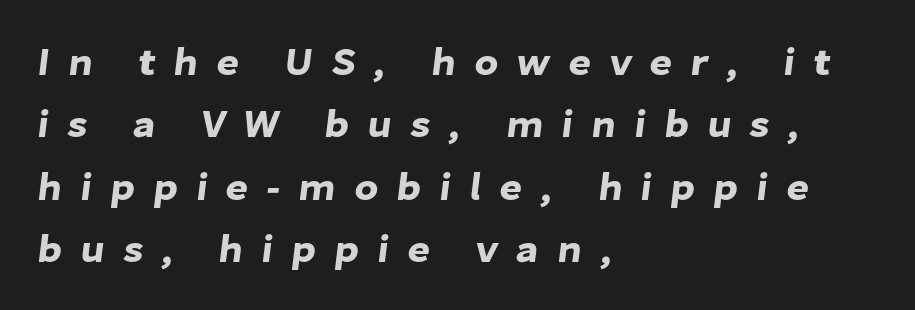
The image shows 39 px sans-serif type; set left-aligned, normal line spacing (1.6x), unusually wide letter spacing (+0.46 em), not underlined; low stroke contrast and a medium x-height.
